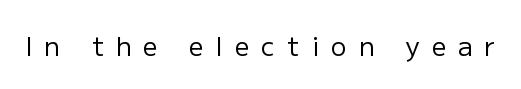
{"italic": "no", "bold": "no", "underline": "no", "letter_spacing": "wide", "letter_spacing_em": 0.46, "glyph_px": 26}
